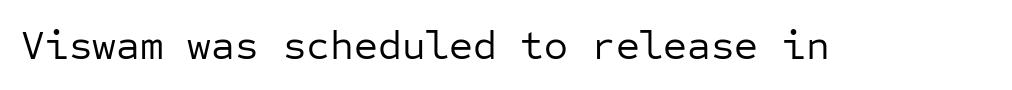
Ink coverage per letter is moderate at most. The lettering holds an erect, upright posture throughout. Think of a typewriter: that constant character pitch is what you see here. Unlike a traditional serif, this face leaves its strokes unadorned.
